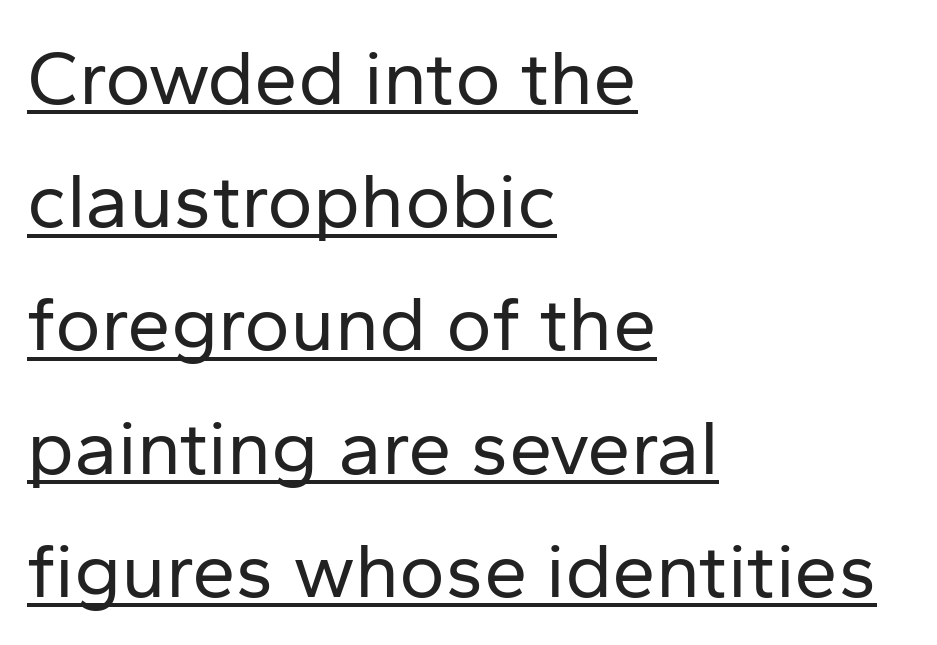
The image shows 78 px regular-weight sans-serif type, upright; set left-aligned, normal line spacing (1.58x), normal letter spacing, underlined; low stroke contrast and a medium x-height.
